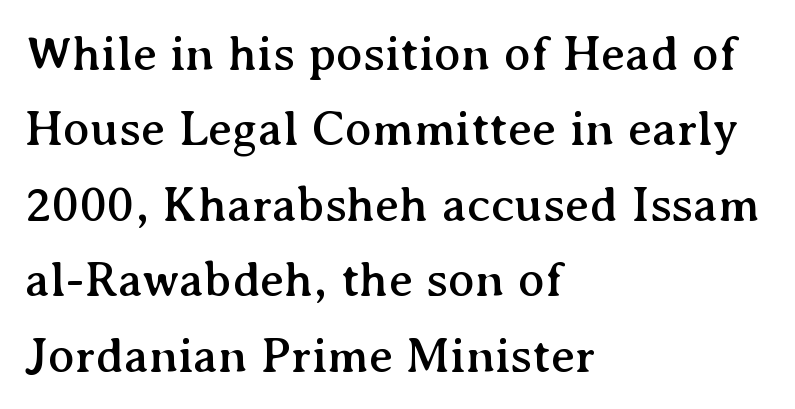
{"serif": "yes", "italic": "no", "width": "normal", "stroke_contrast": "medium", "x_height": "medium", "monospaced": "no", "underline": "no", "align": "left", "line_spacing": "normal", "line_spacing_ratio": 1.51, "letter_spacing": "normal", "letter_spacing_em": 0.0, "glyph_px": 50}
